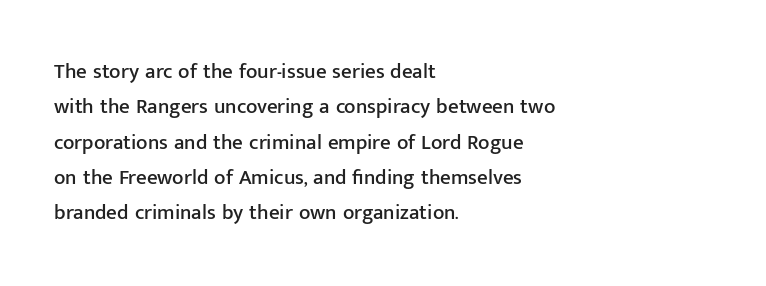
The image shows 21 px text type, upright; set left-aligned, normal line spacing (1.68x), normal letter spacing, not underlined.
